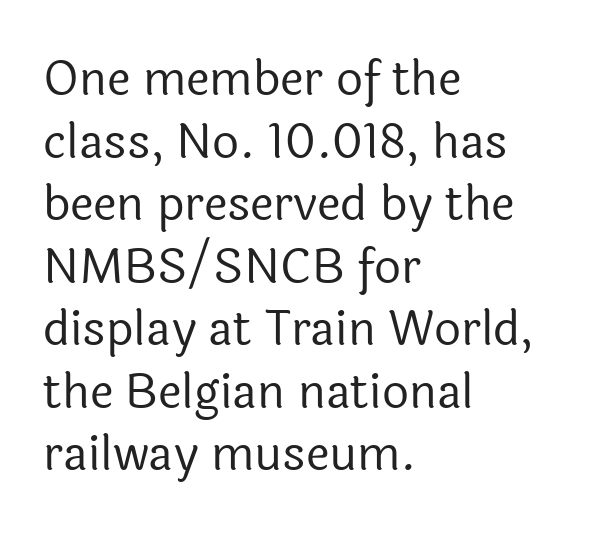
The image shows 47 px regular-weight sans-serif type, upright; set left-aligned, normal line spacing (1.33x), normal letter spacing, not underlined; a medium x-height.
